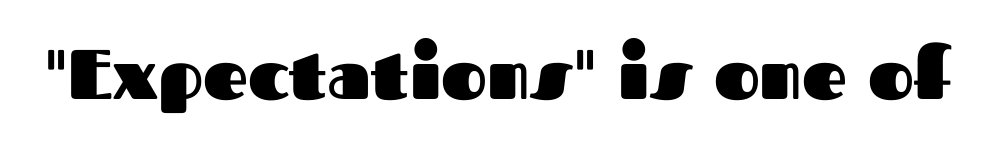
{"serif": "no", "italic": "no", "bold": "yes", "weight": "heavy", "width": "normal", "stroke_contrast": "medium", "x_height": "medium", "monospaced": "no", "underline": "no", "letter_spacing": "normal", "letter_spacing_em": 0.0, "glyph_px": 70}
